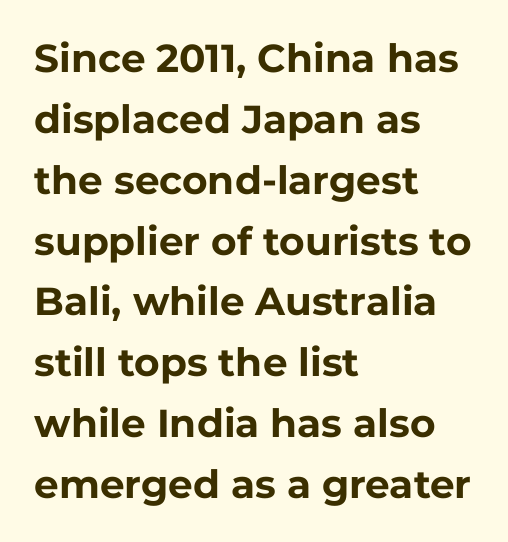
The image shows 39 px bold sans-serif type, upright; set left-aligned, normal line spacing (1.56x), normal letter spacing, not underlined; low stroke contrast and a medium x-height.
